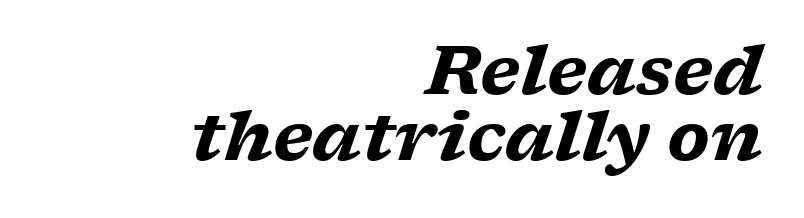
{"serif": "yes", "italic": "yes", "lean": "right", "slant_degrees": 17, "bold": "yes", "weight": "heavy", "width": "wide", "stroke_contrast": "low", "x_height": "medium", "monospaced": "no", "underline": "no", "align": "right", "line_spacing": "tight", "line_spacing_ratio": 0.98, "letter_spacing": "normal", "letter_spacing_em": 0.0, "glyph_px": 67}
